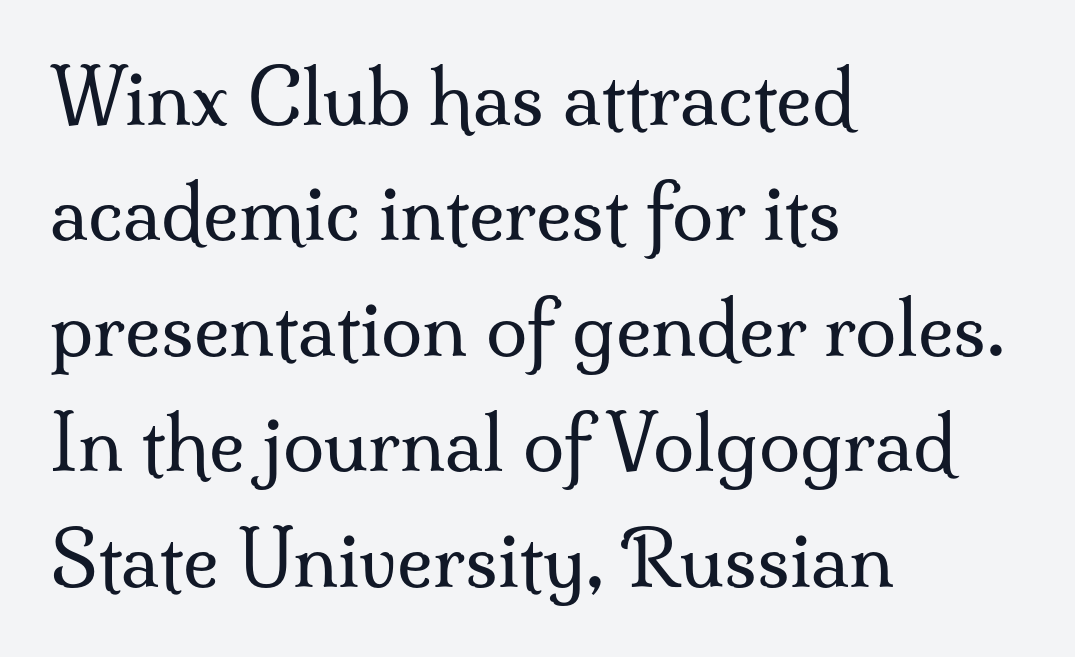
The image shows 75 px regular-weight serif type, upright; set left-aligned, normal line spacing (1.54x), normal letter spacing, not underlined; medium stroke contrast and a small x-height.
